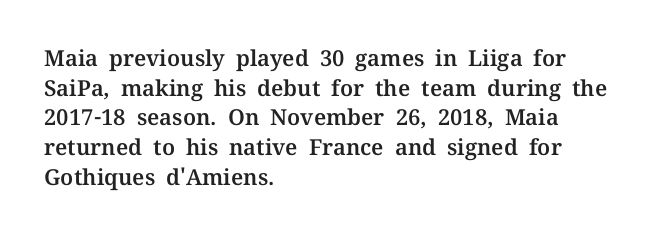
{"italic": "no", "underline": "no", "align": "left", "line_spacing": "normal", "line_spacing_ratio": 1.35, "letter_spacing": "normal", "letter_spacing_em": 0.0, "glyph_px": 22}
